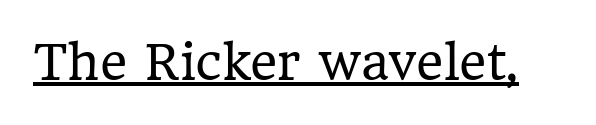
Q: Is the text bold? A: No.
Q: Is the text italic (slanted)? A: No, it is upright.
Q: Is the typeface a serif or a sans-serif typeface? A: Serif.
Q: Is the text underlined? A: Yes.
Q: Is the spacing between letters normal or unusually wide? A: Normal.
Q: Width (condensed, normal, or wide)? A: Normal.
Q: Stroke contrast? A: Low.
Q: x-height? A: Medium.
Q: Monospaced? A: No.
